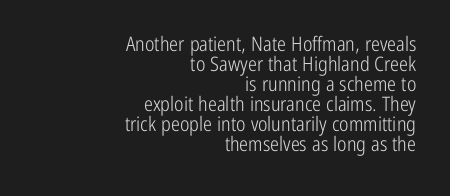
{"italic": "no", "bold": "no", "underline": "no", "align": "right", "line_spacing": "tight", "line_spacing_ratio": 1.0, "letter_spacing": "normal", "letter_spacing_em": 0.0, "glyph_px": 20}
